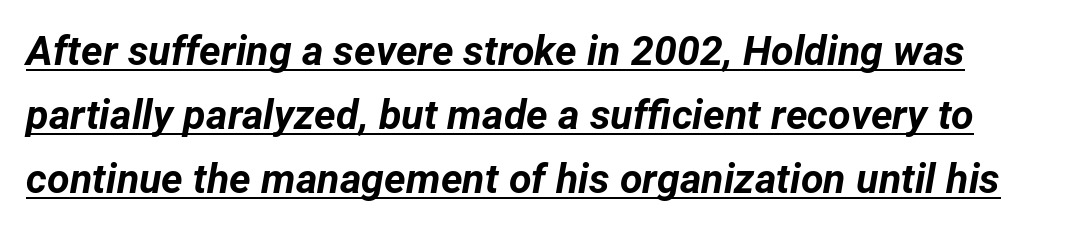
What's the leading like? Ordinary, nothing unusual. Would a proofreader flag this as italicized? Yes. Each glyph is drawn with heavy, bold strokes. The letters advance in unequal steps, a hallmark of proportional type. This sample carries an underscore along the baseline area.
